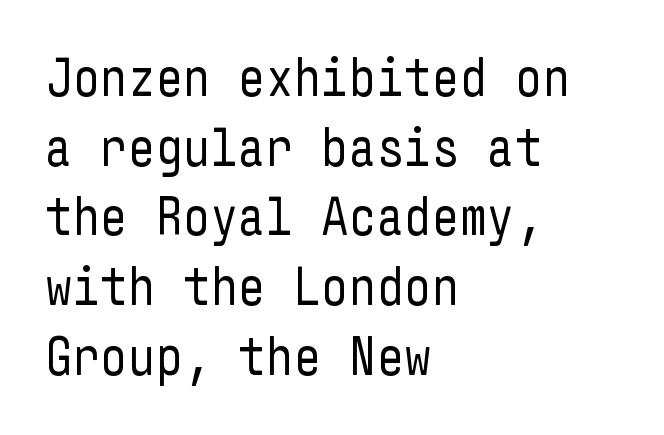
The image shows 54 px regular-weight, condensed sans-serif type, upright; set left-aligned, normal line spacing (1.29x), normal letter spacing, not underlined; low stroke contrast and a medium x-height.
